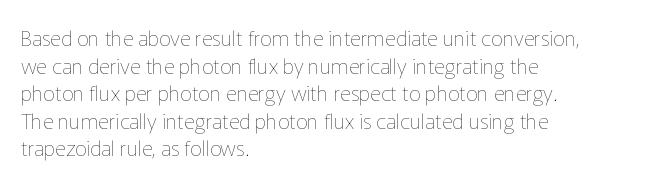
Teacher's note: observe the even left margin — that is flush-left alignment. The line texture is even and compact thanks to regular tracking. The lettering stays uniformly vertical, giving the passage a roman look. The baseline area is clear.
